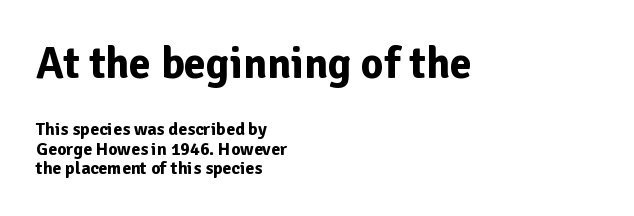
{"serif": "no", "italic": "no", "bold": "yes", "weight": "bold", "width": "normal", "stroke_contrast": "low", "x_height": "medium", "monospaced": "no", "underline": "no", "align": "left", "line_spacing": "tight", "line_spacing_ratio": 1.07, "letter_spacing": "normal", "letter_spacing_em": 0.0, "larger_block": "first", "size_ratio": 2.44, "glyph_px": 44}
